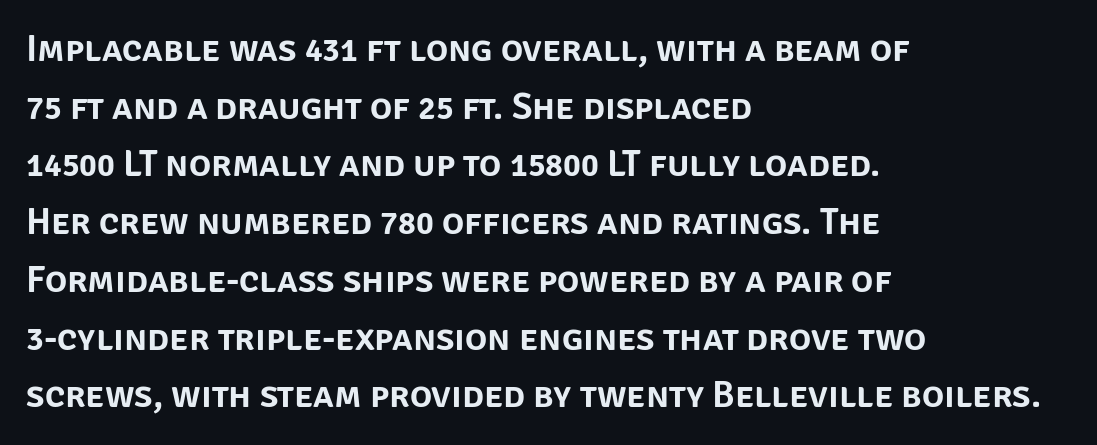
The image shows 37 px sans-serif type, upright; set left-aligned, normal line spacing (1.56x), normal letter spacing, not underlined; low stroke contrast and a large x-height.
